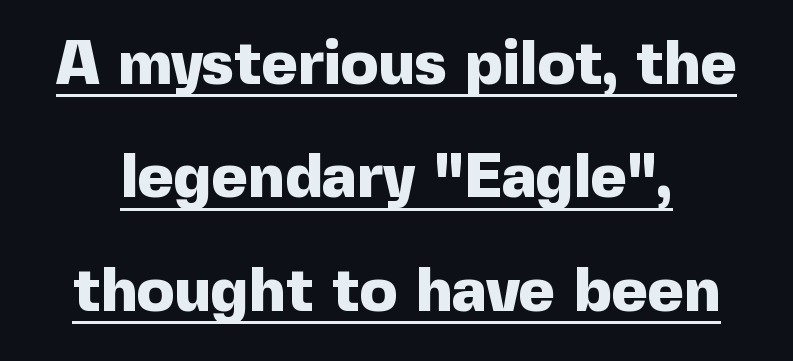
The image shows 62 px heavy sans-serif type, upright; set line spacing 1.83x, normal letter spacing, underlined; a medium x-height.
